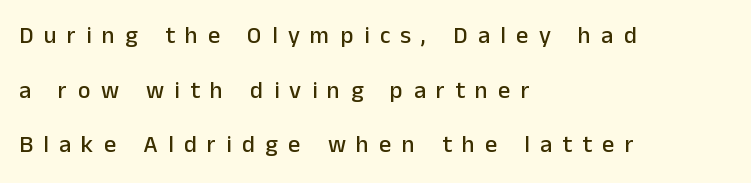
The passage shown stacks its lines with a broad gap. This rendering uses left alignment, leaving the right contour irregular. Nobody drew a line under any word here. Each word looks stretched out because of the extra space between its letters. Quick note: not italic, upright.
